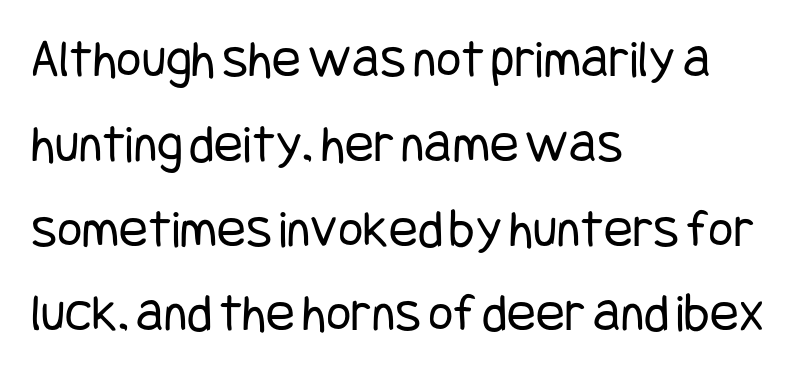
Plain, unruled lines of type. The type family on display is of the sans-serif kind. Does the lettering tilt? It doesn't — this is upright. Does extra space separate the letters? No, they use regular spacing.
